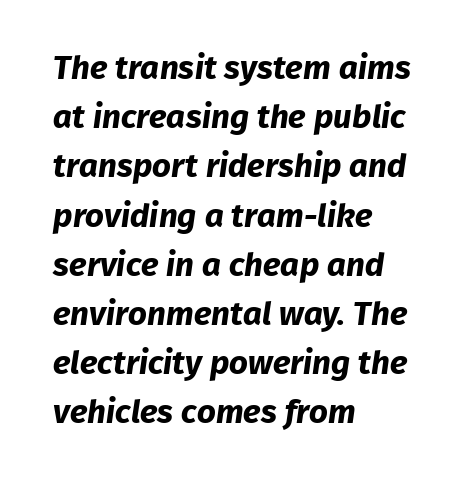
The image shows 33 px bold sans-serif type; set left-aligned, normal line spacing (1.49x), normal letter spacing, not underlined; low stroke contrast and a medium x-height.
